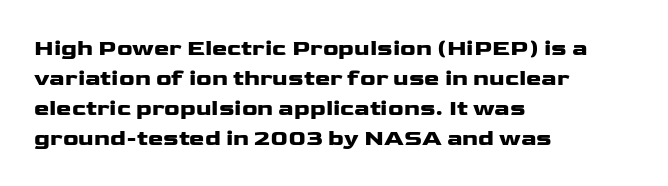
Q: Is the text bold? A: Yes.
Q: Is the text italic (slanted)? A: No, it is upright.
Q: Is the text underlined? A: No.
Q: How is the paragraph aligned? A: Left-aligned.
Q: Is the spacing between letters normal or unusually wide? A: Normal.
Q: Is the spacing between lines tight, normal or loose? A: Normal.
